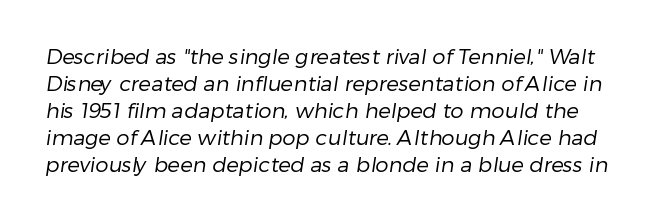
Q: Is the text bold? A: No.
Q: Is the text underlined? A: No.
Q: Is the spacing between letters normal or unusually wide? A: Normal.
Q: Is the spacing between lines tight, normal or loose? A: Normal.
